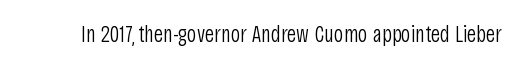
Only glyphs here, with clear space below each row. Notice how the stems are strictly vertical — no italics here. Between one letter and the next there's only the usual sliver of space. Is this a heavy cut? Hardly; it is regular or lighter.
